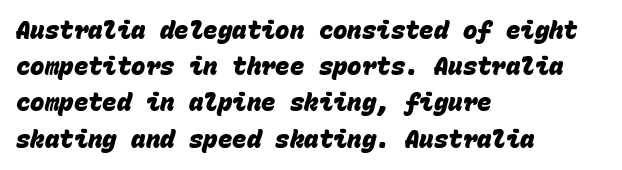
The image shows 24 px bold type; set left-aligned, normal line spacing (1.51x), normal letter spacing, not underlined.
